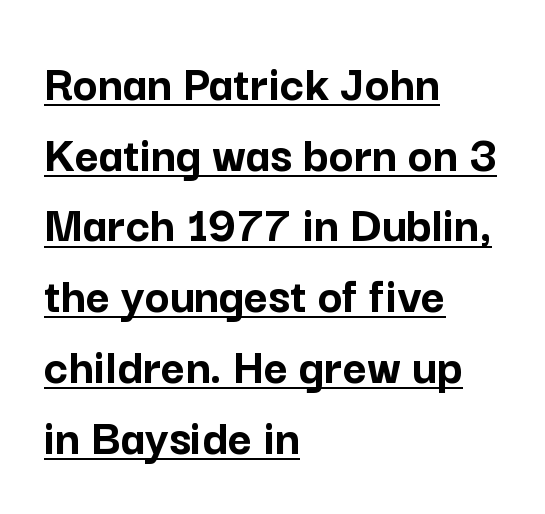
Regarding leading, the lines here are spaced in the standard way. Is there an underline? Yes — a line sits under the letters. Each line starts at the same left margin while the right side varies. The typeface chosen for these lines omits serifs. You could not count columns in this text — the font is proportionally spaced. Italic: no, the glyphs are upright roman.
